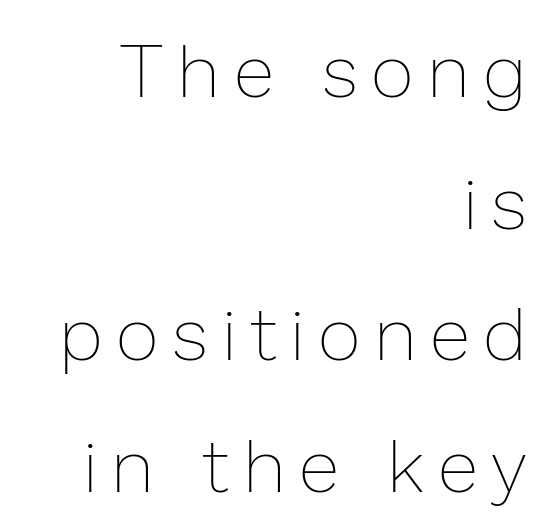
The face looks like a standard text weight, possibly lighter. Looks like regular typesetting: each glyph gets only the width it needs. The glyphs are unaccompanied by any horizontal stroke below them. Loose tracking; the words dissolve into strings of separated letters. Posture: vertical.
